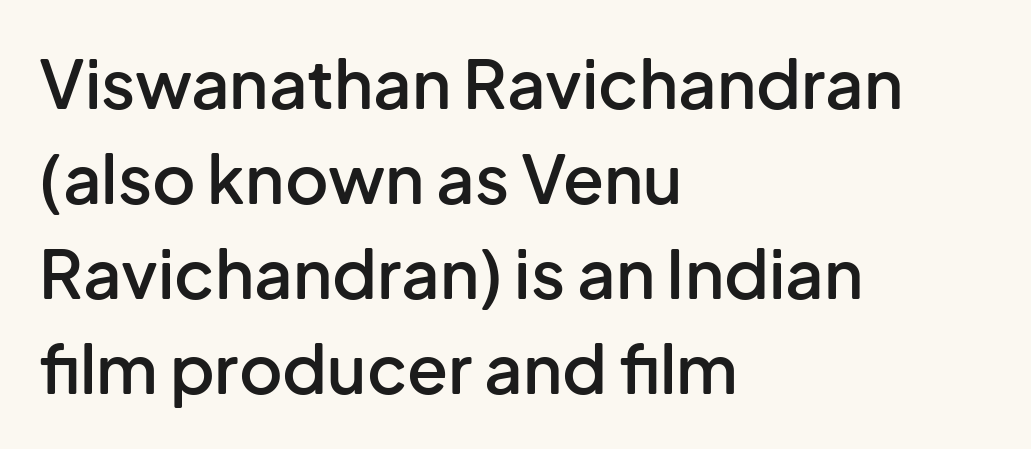
Q: Is the text bold? A: Semi-bold.
Q: Is the text italic (slanted)? A: No, it is upright.
Q: Is the typeface a serif or a sans-serif typeface? A: Sans-serif.
Q: Is the text underlined? A: No.
Q: How is the paragraph aligned? A: Left-aligned.
Q: Is the spacing between letters normal or unusually wide? A: Normal.
Q: Is the spacing between lines tight, normal or loose? A: Normal.
Q: Width (condensed, normal, or wide)? A: Normal.
Q: Stroke contrast? A: Low.
Q: x-height? A: Medium.
Q: Monospaced? A: No.
